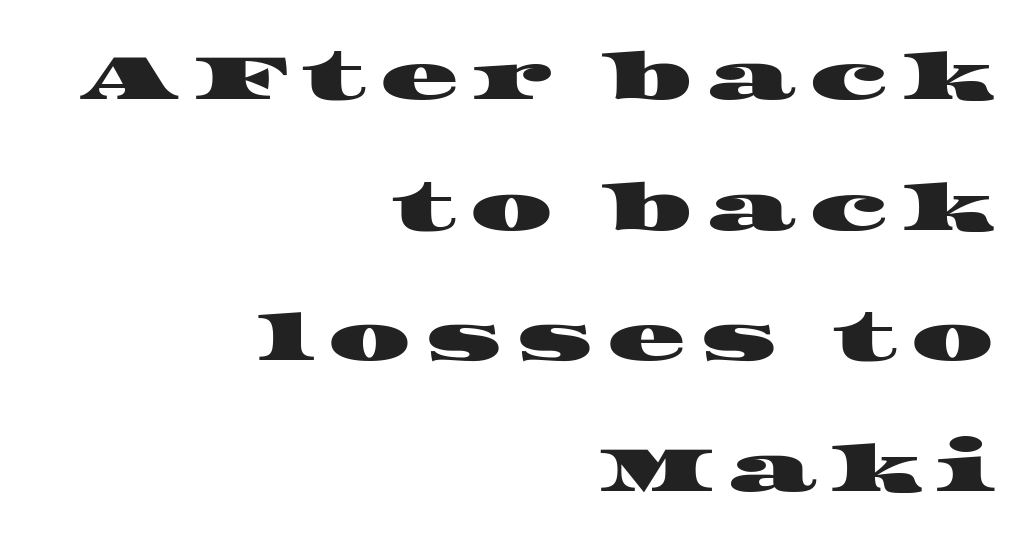
{"serif": "yes", "width": "wide", "stroke_contrast": "high", "x_height": "large", "monospaced": "no", "underline": "no", "align": "right", "line_spacing": "loose", "line_spacing_ratio": 2.01, "letter_spacing": "wide", "letter_spacing_em": 0.21, "glyph_px": 65}
